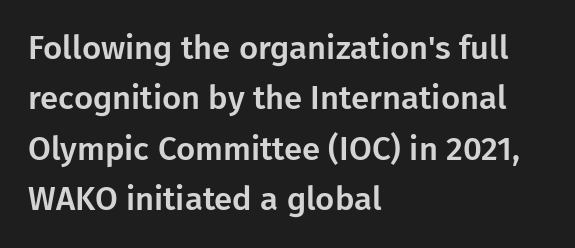
The rendering uses natural spacing where letterforms have individual widths. Honestly, there is no underline to notice here at all. Tracking here is standard; glyphs follow each other at the usual distance. The lettering stays uniformly vertical, giving the passage a roman look. Is there much room between lines? A standard amount, neither cramped nor airy. The lines in this sample share a left origin and differ only in where they stop.
